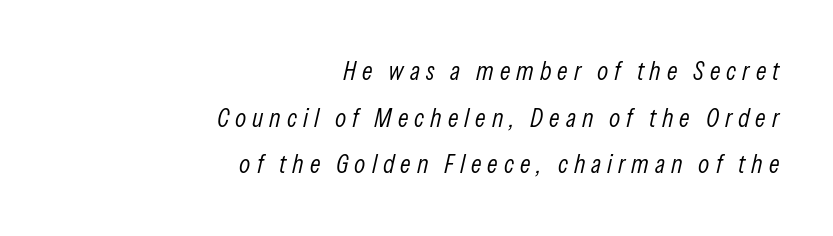
The image shows 26 px text type, italic (leaning right); set right-aligned, line spacing 1.79x, unusually wide letter spacing (+0.23 em), not underlined.
